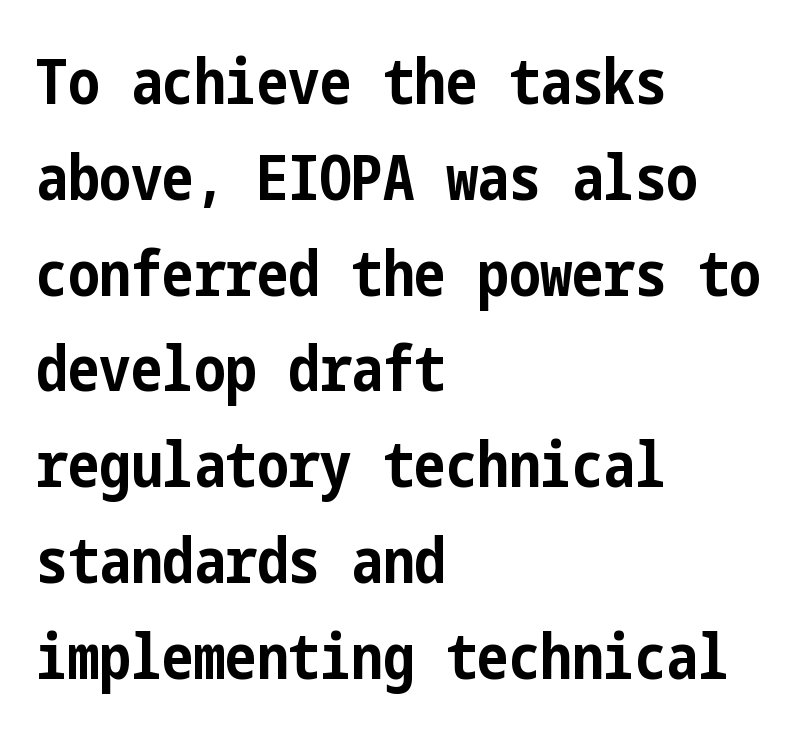
The image shows 63 px bold, condensed sans-serif type, upright; set left-aligned, normal line spacing (1.52x), normal letter spacing, not underlined; low stroke contrast and a medium x-height.
